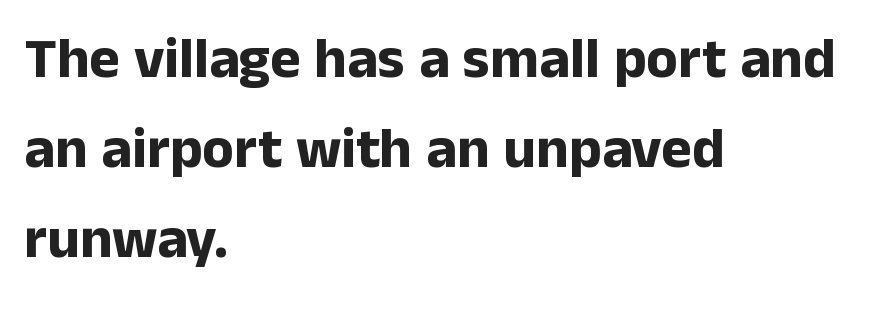
Rows of type keep a routine distance in the vertical direction. The type family on display is of the sans-serif kind. Do the characters align in a grid? No, the font is proportional. This is roman type, the default non-slanted kind. Caption: standard tracking, unaltered.
